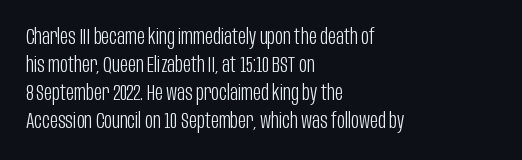
{"italic": "no", "bold": "no", "underline": "no", "align": "left", "line_spacing": "normal", "line_spacing_ratio": 1.27, "letter_spacing": "normal", "letter_spacing_em": 0.0, "glyph_px": 22}
